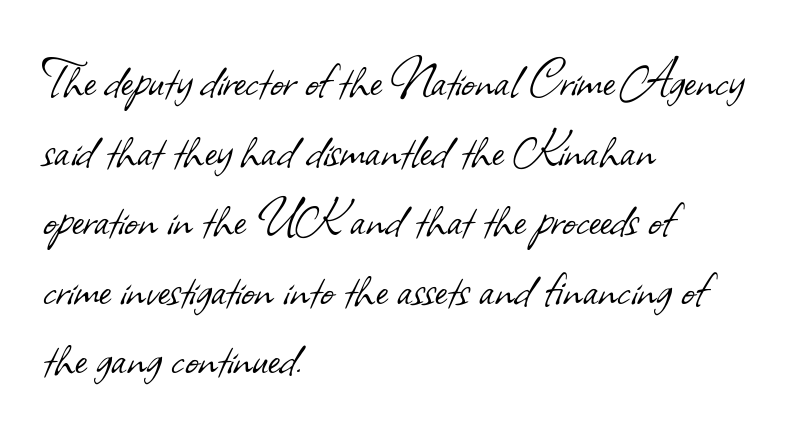
{"serif": "no", "bold": "no", "weight": "light", "width": "normal", "stroke_contrast": "low", "x_height": "small", "monospaced": "no", "underline": "no", "align": "left", "line_spacing_ratio": 1.22, "letter_spacing": "normal", "letter_spacing_em": 0.0, "glyph_px": 57}
